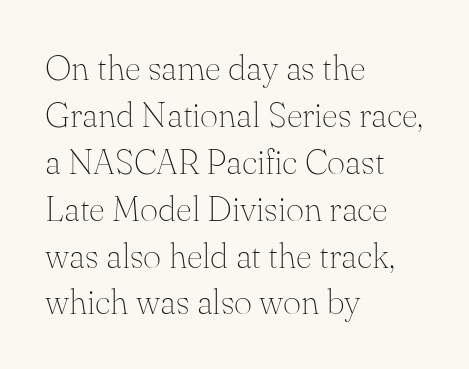
{"serif": "yes", "italic": "no", "bold": "no", "weight": "thin", "width": "normal", "stroke_contrast": "medium", "x_height": "small", "monospaced": "no", "underline": "no", "align": "left", "line_spacing": "normal", "line_spacing_ratio": 1.34, "letter_spacing": "normal", "letter_spacing_em": 0.0, "glyph_px": 35}
